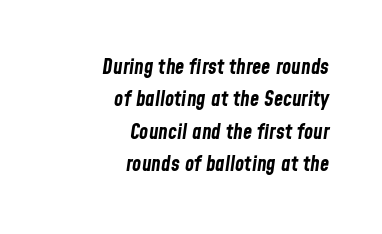
{"italic": "yes", "lean": "right", "slant_degrees": 8, "bold": "yes", "underline": "no", "align": "right", "line_spacing": "normal", "line_spacing_ratio": 1.54, "letter_spacing": "normal", "letter_spacing_em": 0.0, "glyph_px": 21}
